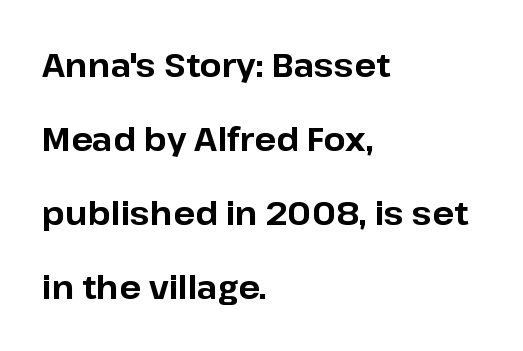
{"serif": "no", "italic": "no", "bold": "yes", "weight": "bold", "width": "normal", "stroke_contrast": "low", "x_height": "medium", "monospaced": "no", "underline": "no", "align": "left", "line_spacing": "loose", "line_spacing_ratio": 2.31, "letter_spacing": "normal", "letter_spacing_em": 0.0, "glyph_px": 32}
